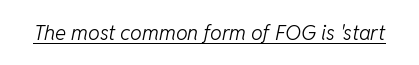
The image shows 21 px text type, italic (leaning right); set normal letter spacing, underlined.
